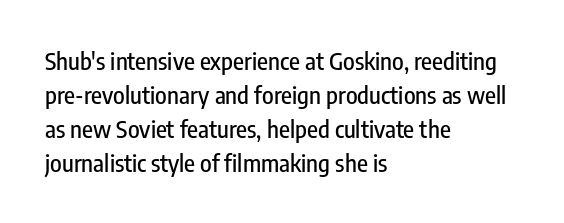
Here the glyphs are tracked normally, forming tight word shapes. A typesetter would call this leading conventional body-copy spacing. Descenders hang freely into open space. Typeset ragged right — the left edge is the straight one. Posture: upright roman.
